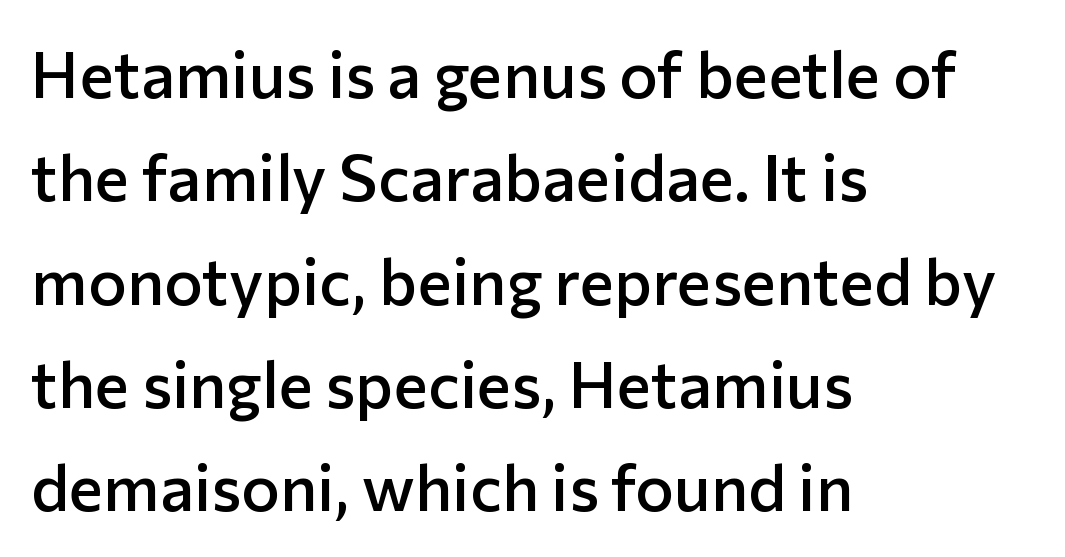
{"serif": "no", "italic": "no", "bold": "semi", "weight": "semibold", "width": "normal", "stroke_contrast": "low", "x_height": "medium", "monospaced": "no", "underline": "no", "align": "left", "line_spacing": "normal", "line_spacing_ratio": 1.59, "letter_spacing": "normal", "letter_spacing_em": 0.0, "glyph_px": 65}
